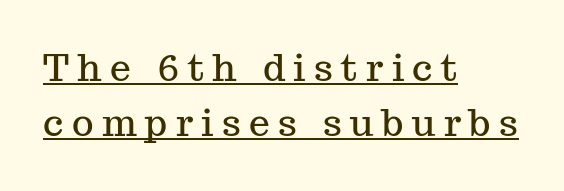
This rendering widens character spacing well past its baseline value. The specimen reads as upright at a glance. This sample has the flowing, uneven cadence of proportional lettering. Are there feet on the stems? There are — it's a serif. The face used here appears with an underline applied.
